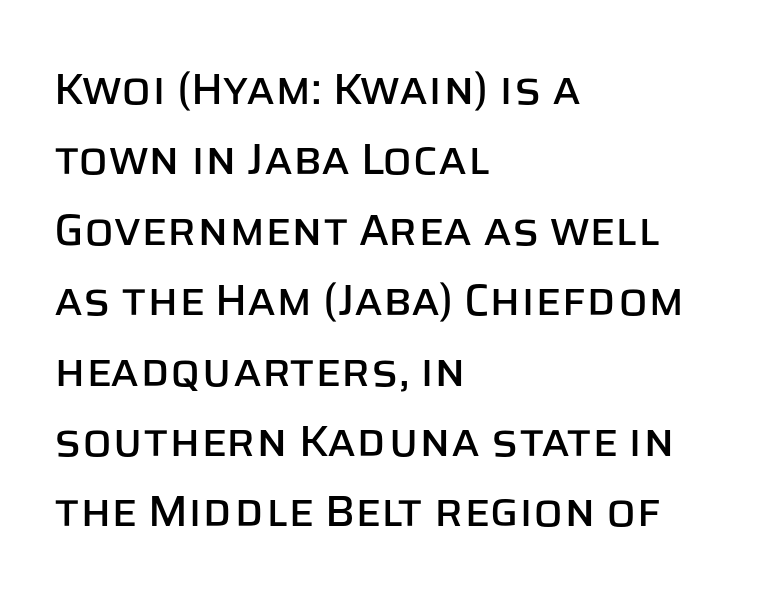
The zone under the glyphs is completely vacant. Upright lettering throughout. The line-height multiplier appears to be the usual default. Note: no serifs on the glyphs.
